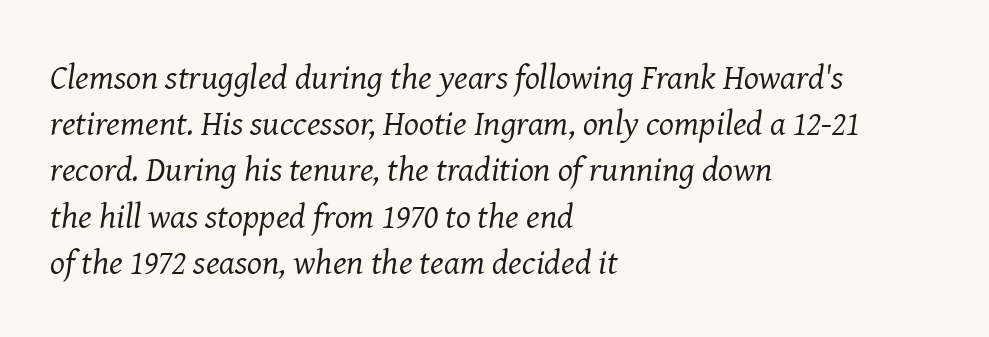
Q: Is the text bold? A: No.
Q: Is the text italic (slanted)? A: Yes, it leans right by about 8 degrees.
Q: Is the typeface a serif or a sans-serif typeface? A: Serif.
Q: Is the text underlined? A: No.
Q: How is the paragraph aligned? A: Left-aligned.
Q: Is the spacing between letters normal or unusually wide? A: Normal.
Q: Is the spacing between lines tight, normal or loose? A: Normal.
Q: Width (condensed, normal, or wide)? A: Normal.
Q: Stroke contrast? A: Medium.
Q: x-height? A: Medium.
Q: Monospaced? A: No.
